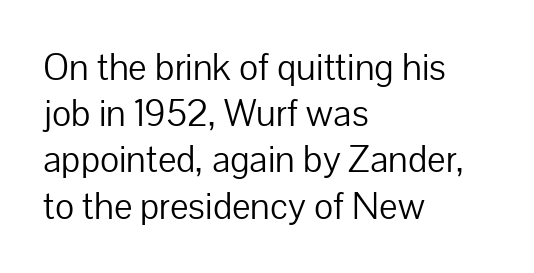
The image shows 37 px light sans-serif type, upright; set left-aligned, normal line spacing (1.25x), normal letter spacing, not underlined; low stroke contrast and a medium x-height.
